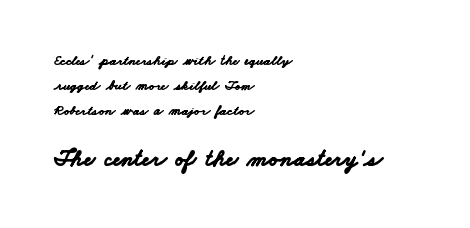
The image shows 24 px bold type; set left-aligned, line spacing 1.8x, normal letter spacing, not underlined; the second (bottom) block is 1.71x larger.
